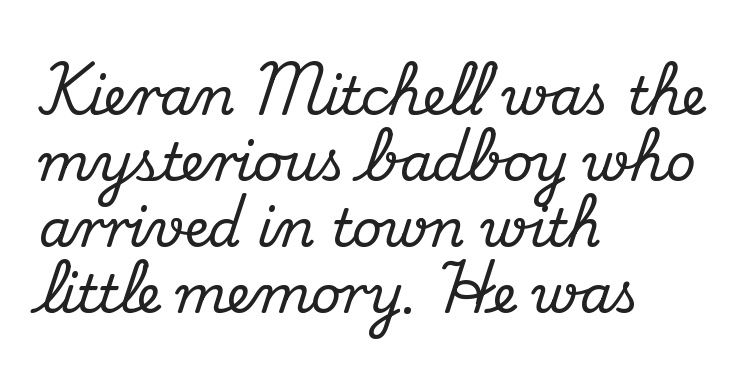
Q: Is the text italic (slanted)? A: Yes.
Q: Is the typeface a serif or a sans-serif typeface? A: Serif.
Q: Is the text underlined? A: No.
Q: How is the paragraph aligned? A: Left-aligned.
Q: Is the spacing between letters normal or unusually wide? A: Normal.
Q: Is the spacing between lines tight, normal or loose? A: Normal.
Q: Width (condensed, normal, or wide)? A: Normal.
Q: Stroke contrast? A: Medium.
Q: x-height? A: Small.
Q: Monospaced? A: No.
